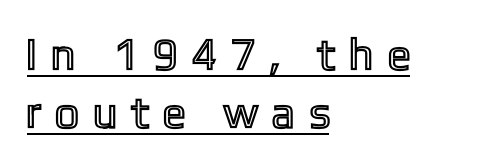
{"italic": "no", "width": "condensed", "x_height": "medium", "monospaced": "no", "underline": "yes", "align": "left", "line_spacing": "normal", "line_spacing_ratio": 1.31, "letter_spacing": "wide", "letter_spacing_em": 0.38, "glyph_px": 44}
